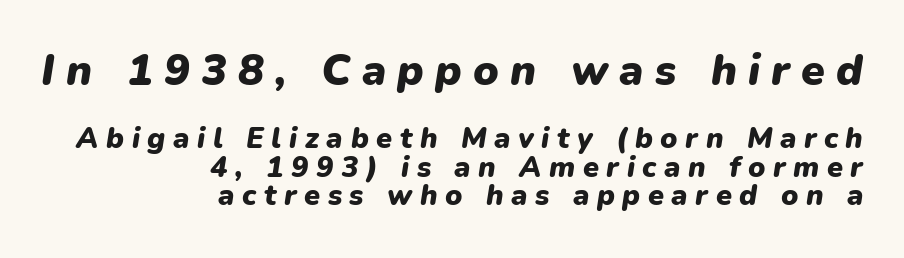
Q: Is the text bold? A: Yes.
Q: Is the text italic (slanted)? A: Yes, it leans right by about 9 degrees.
Q: Is the text underlined? A: No.
Q: How is the paragraph aligned? A: Right-aligned.
Q: Is the spacing between letters normal or unusually wide? A: Unusually wide.
Q: Is the spacing between lines tight, normal or loose? A: Tight.
Q: Which block of text is set in a larger size, the first (top) or the second (bottom)? A: The first (top) one.
Q: Width (condensed, normal, or wide)? A: Normal.
Q: Stroke contrast? A: Low.
Q: x-height? A: Medium.
Q: Monospaced? A: No.
